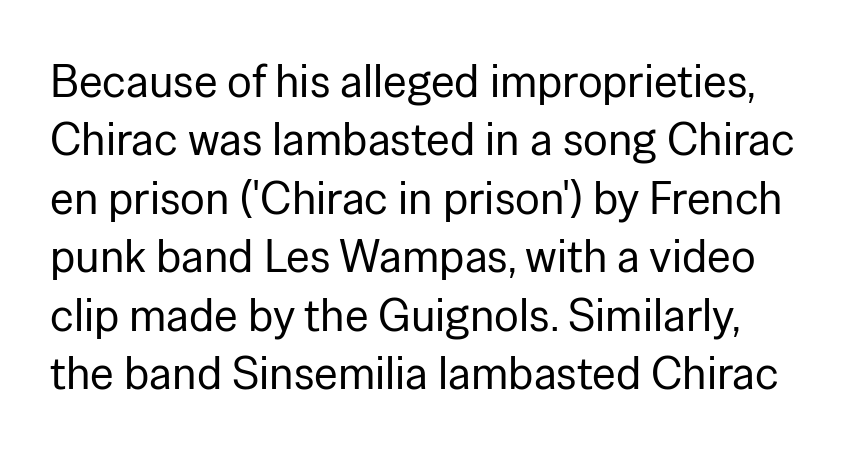
The image shows 46 px regular-weight sans-serif type, upright; set normal line spacing (1.27x), normal letter spacing, not underlined; low stroke contrast and a medium x-height.
